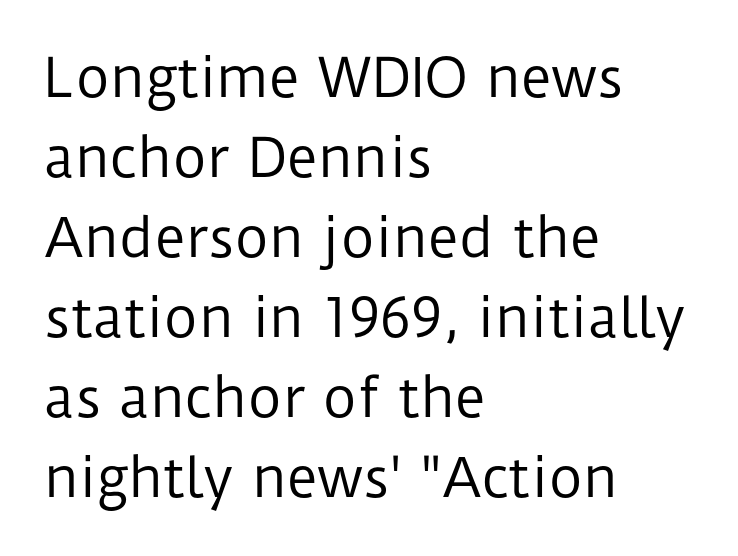
Each letter keeps its own natural width here, so spacing adapts to shape. The rows are spaced the way most documents space them. Which margin do the lines hug? The left one — the right edge is uneven. To sum up the face: it is a sans, with no serifs. Here the glyphs are tracked normally, forming tight word shapes. Beneath every word, the page is bare.
